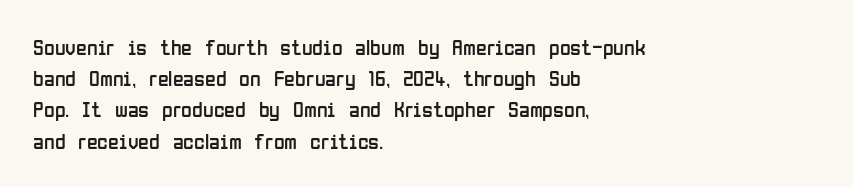
{"italic": "no", "bold": "no", "underline": "no", "align": "left", "line_spacing": "normal", "line_spacing_ratio": 1.42, "letter_spacing": "normal", "letter_spacing_em": 0.0, "glyph_px": 22}
